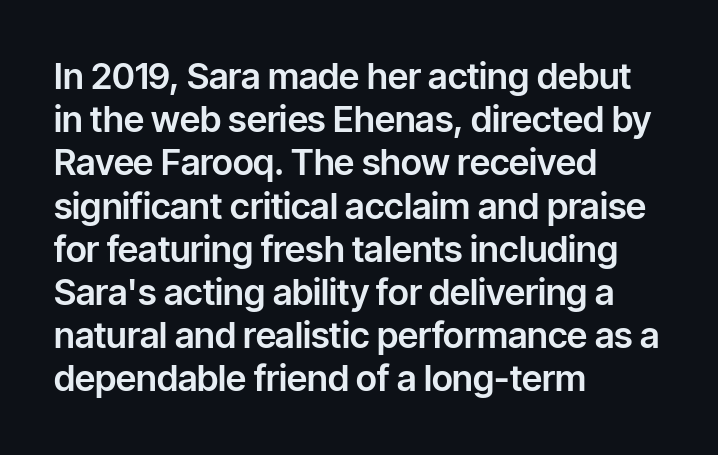
Q: Is the text italic (slanted)? A: No, it is upright.
Q: Is the typeface a serif or a sans-serif typeface? A: Sans-serif.
Q: Is the text underlined? A: No.
Q: How is the paragraph aligned? A: Left-aligned.
Q: Is the spacing between letters normal or unusually wide? A: Normal.
Q: Width (condensed, normal, or wide)? A: Normal.
Q: Stroke contrast? A: Low.
Q: x-height? A: Medium.
Q: Monospaced? A: No.
